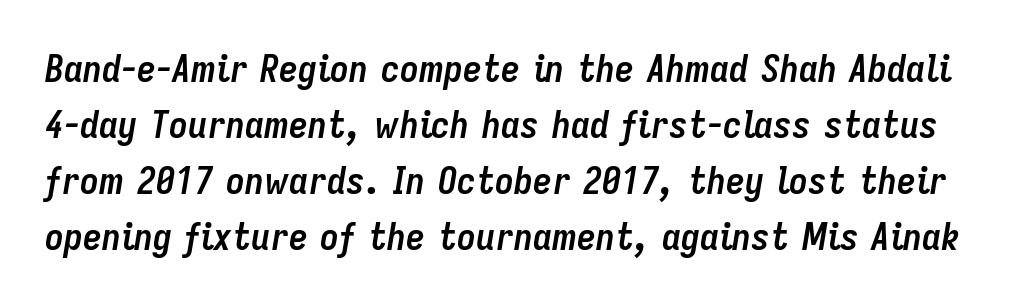
The image shows 38 px semibold, condensed type, italic (leaning right); set normal line spacing (1.47x), normal letter spacing, not underlined; low stroke contrast and a medium x-height.
